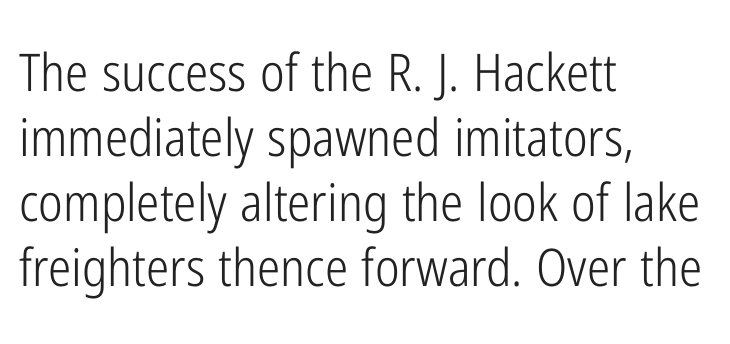
{"serif": "no", "italic": "no", "bold": "no", "weight": "light", "width": "condensed", "stroke_contrast": "low", "x_height": "medium", "monospaced": "no", "underline": "no", "align": "left", "line_spacing": "normal", "line_spacing_ratio": 1.25, "letter_spacing": "normal", "letter_spacing_em": 0.0, "glyph_px": 52}
